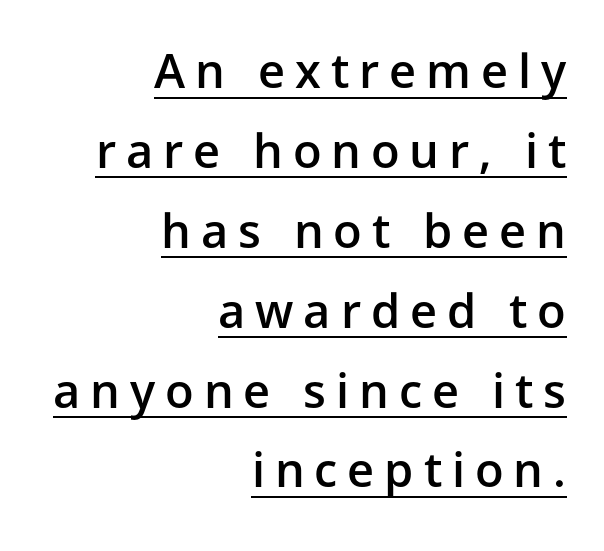
Students, observe: this is what conventionally led text looks like. Right-aligned paragraph, ragged on the left. Look at the stroke-to-counter ratio: somewhat heavy, a semibold. Between one letter and the next there's a generous, obvious gap.
